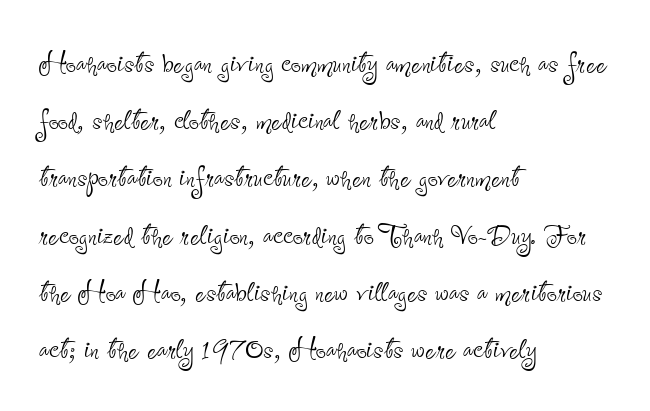
A typesetter would call this leading conventional body-copy spacing. Nothing sits at the stroke ends, so this counts as sans-serif. Glyph-to-glyph distance matches everyday printed text. Quick note: underline off.
